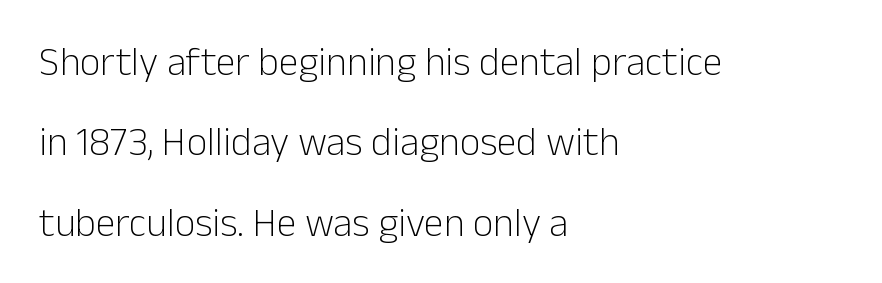
The passage shown is typed in a proportional face where columns would drift. The glyphs in this specimen are sans serif. Compared with a centered layout, this one pins lines to the left instead. Lines of text with bare space underneath. No letter is thick-stroked: the sample isn't bold.
